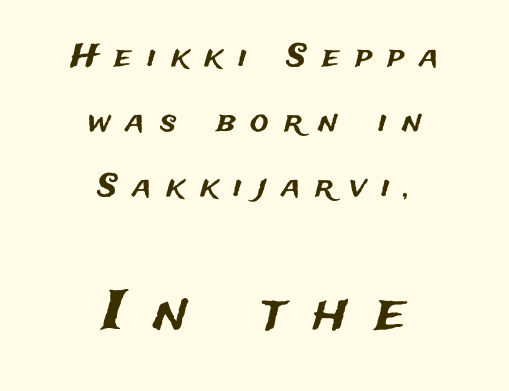
The image shows 55 px sans-serif type; set centered, loose line spacing (2.1x), unusually wide letter spacing (+0.5 em), not underlined; the second (bottom) block is 1.77x larger; medium stroke contrast and a medium x-height.
